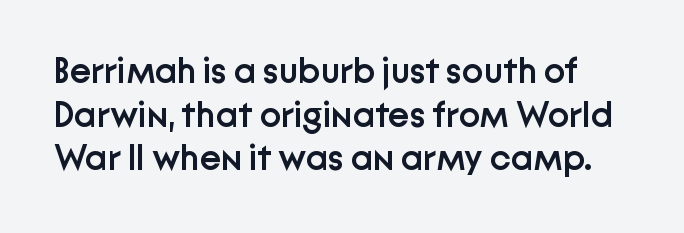
Think of a printed novel: that variable character pitch is what you see here. In terms of weight, the rendering is demibold, just under bold. The type family on display is of the sans-serif kind. The space beneath each line is pristine and unruled. Italic? Not at all — the glyphs are vertical.
